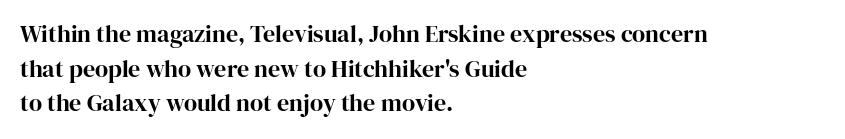
{"italic": "no", "underline": "no", "align": "left", "line_spacing": "normal", "line_spacing_ratio": 1.44, "letter_spacing": "normal", "letter_spacing_em": 0.0, "glyph_px": 24}
